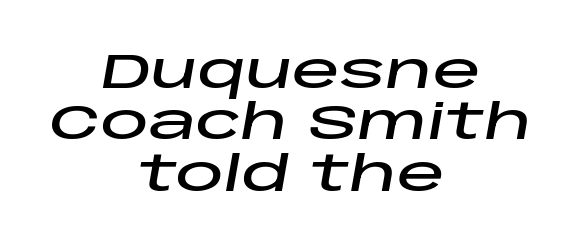
The image shows 48 px wide type, italic (leaning right); set centered, tight line spacing (1.07x), normal letter spacing, not underlined; low stroke contrast and a large x-height.
